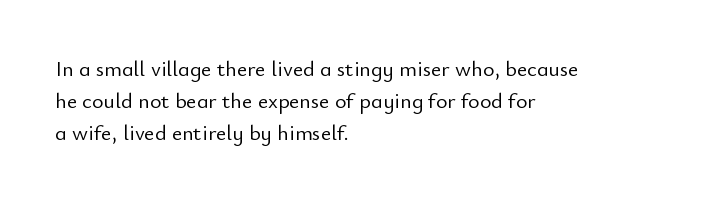
The image shows 22 px text type, upright; set left-aligned, normal line spacing (1.46x), normal letter spacing, not underlined.
